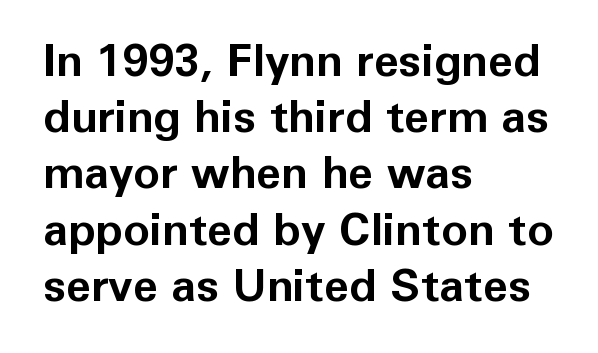
{"serif": "no", "italic": "no", "bold": "yes", "weight": "bold", "width": "normal", "stroke_contrast": "low", "x_height": "medium", "monospaced": "no", "underline": "no", "align": "left", "line_spacing": "normal", "line_spacing_ratio": 1.25, "letter_spacing": "normal", "letter_spacing_em": 0.0, "glyph_px": 45}
